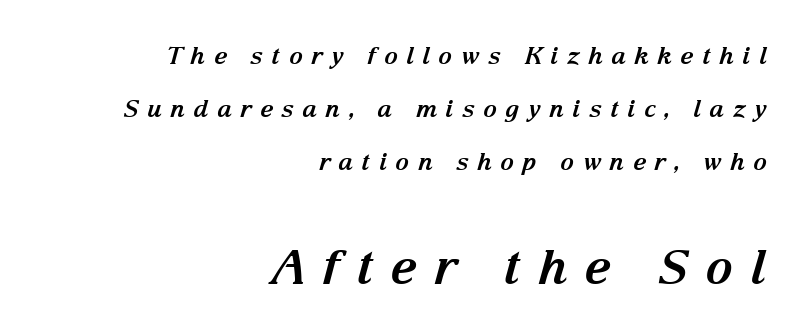
Q: Is the text bold? A: Yes.
Q: Is the text italic (slanted)? A: Yes, it leans right by about 15 degrees.
Q: Is the typeface a serif or a sans-serif typeface? A: Serif.
Q: Is the text underlined? A: No.
Q: How is the paragraph aligned? A: Right-aligned.
Q: Is the spacing between letters normal or unusually wide? A: Unusually wide.
Q: Is the spacing between lines tight, normal or loose? A: Loose.
Q: Which block of text is set in a larger size, the first (top) or the second (bottom)? A: The second (bottom) one.
Q: Width (condensed, normal, or wide)? A: Normal.
Q: Stroke contrast? A: Medium.
Q: x-height? A: Medium.
Q: Monospaced? A: No.
